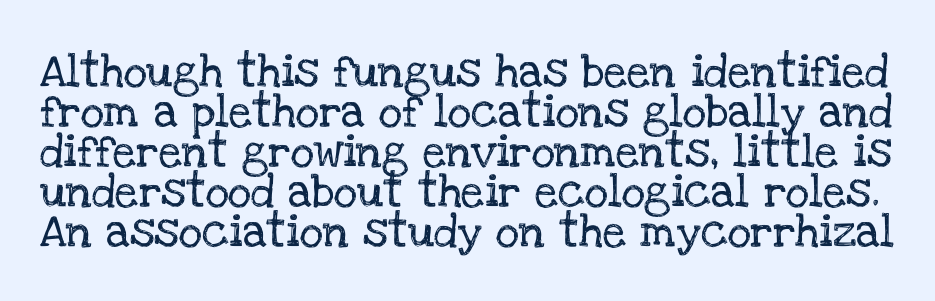
The passage shown is typed in a proportional face where columns would drift. The space directly below the letters is spotless. The tracking reads as untouched default to a designer's eye. The axis of the letterforms is exactly vertical.
